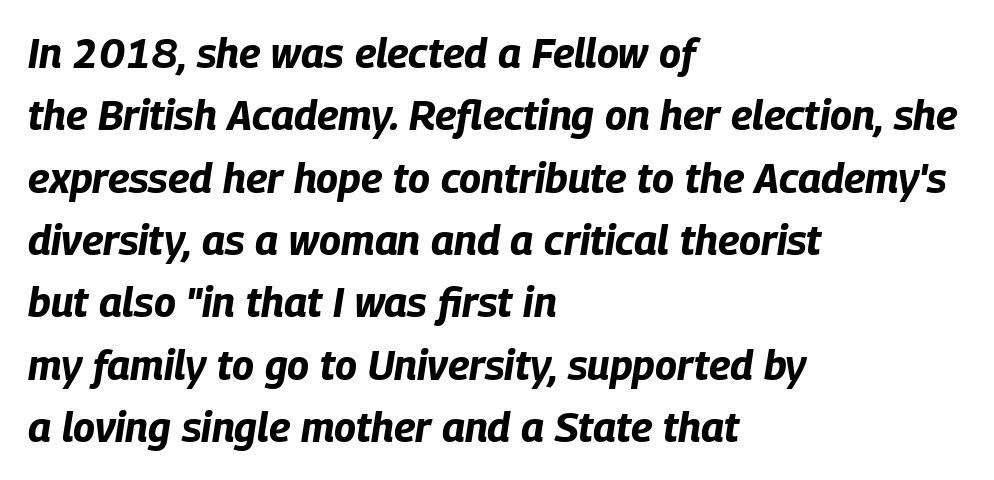
{"italic": "yes", "lean": "right", "slant_degrees": 9, "bold": "yes", "weight": "bold", "width": "condensed", "stroke_contrast": "low", "x_height": "large", "monospaced": "no", "underline": "no", "align": "left", "line_spacing": "normal", "line_spacing_ratio": 1.52, "letter_spacing": "normal", "letter_spacing_em": 0.0, "glyph_px": 41}
